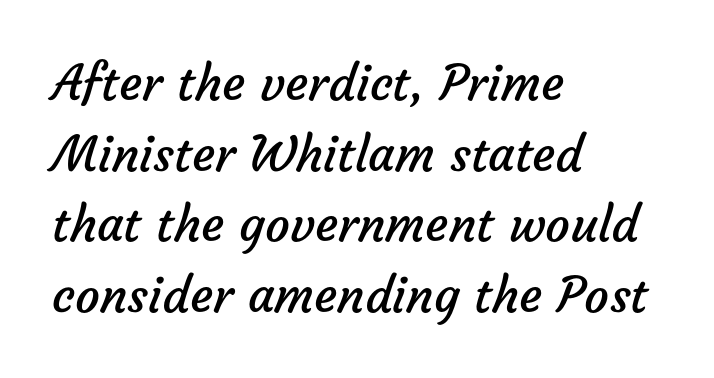
{"serif": "no", "bold": "no", "weight": "regular", "width": "normal", "stroke_contrast": "low", "x_height": "medium", "monospaced": "no", "underline": "no", "align": "left", "line_spacing": "normal", "line_spacing_ratio": 1.44, "letter_spacing": "normal", "letter_spacing_em": 0.0, "glyph_px": 49}
